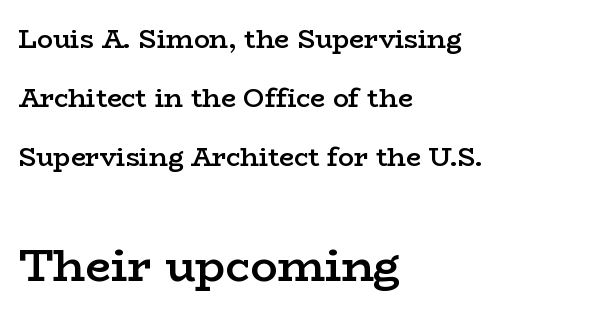
Which margin do the lines hug? The left one — the right edge is uneven. No italicization has been applied; the sample stays upright. Do the characters align in a grid? No, the font is proportional. Is the type bold? Partly — it's a semibold, heavier than regular but not fully bold.
